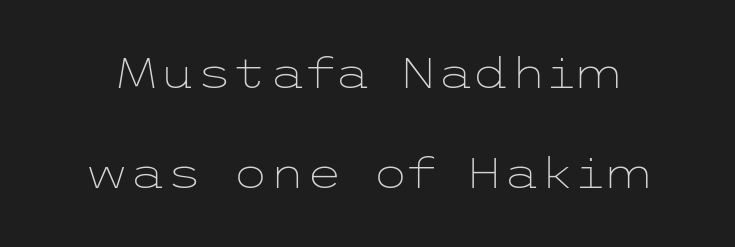
The image shows 42 px light, wide sans-serif type, upright; set loose line spacing (2.37x), normal letter spacing, not underlined; low stroke contrast and a medium x-height.
